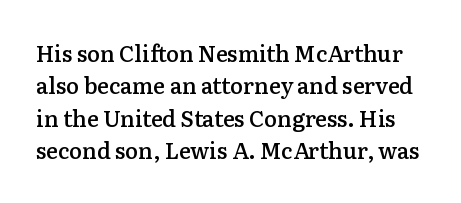
Q: Is the text bold? A: Semi-bold.
Q: Is the text italic (slanted)? A: No, it is upright.
Q: Is the text underlined? A: No.
Q: Is the spacing between letters normal or unusually wide? A: Normal.
Q: Is the spacing between lines tight, normal or loose? A: Normal.
